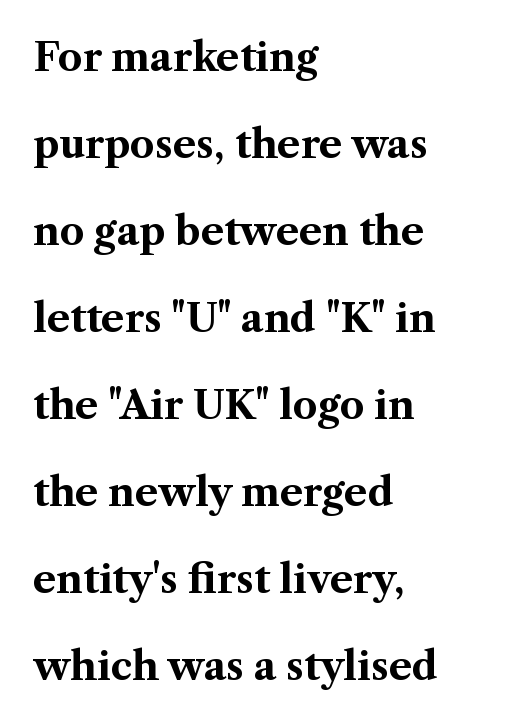
Q: Is the text bold? A: Yes.
Q: Is the text italic (slanted)? A: No, it is upright.
Q: Is the typeface a serif or a sans-serif typeface? A: Serif.
Q: Is the text underlined? A: No.
Q: How is the paragraph aligned? A: Left-aligned.
Q: Is the spacing between letters normal or unusually wide? A: Normal.
Q: Is the spacing between lines tight, normal or loose? A: Loose.
Q: Width (condensed, normal, or wide)? A: Normal.
Q: Stroke contrast? A: Medium.
Q: x-height? A: Medium.
Q: Monospaced? A: No.
